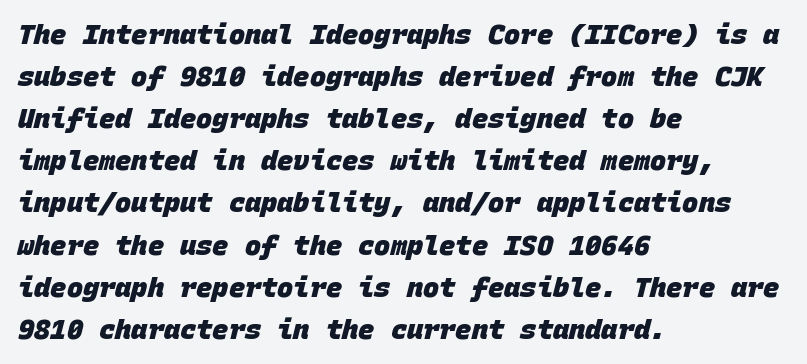
{"bold": "yes", "underline": "no", "align": "left", "line_spacing": "normal", "line_spacing_ratio": 1.56, "letter_spacing": "normal", "letter_spacing_em": 0.0, "glyph_px": 27}
